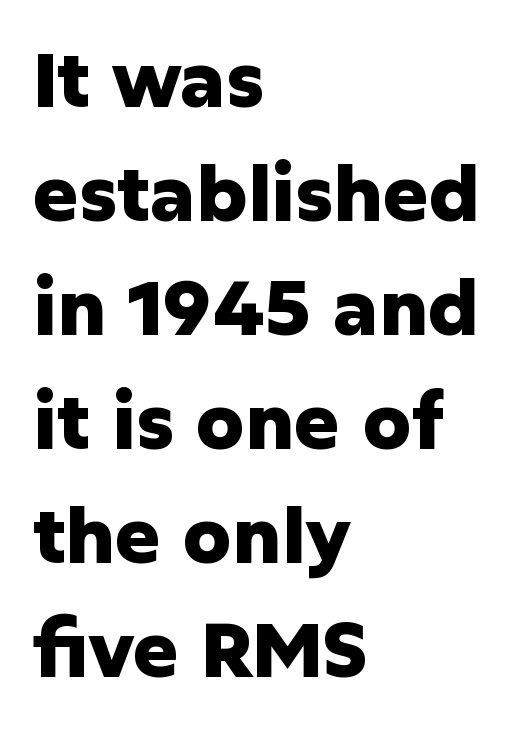
The image shows 76 px heavy sans-serif type, upright; set left-aligned, normal line spacing (1.5x), normal letter spacing, not underlined; low stroke contrast and a medium x-height.
